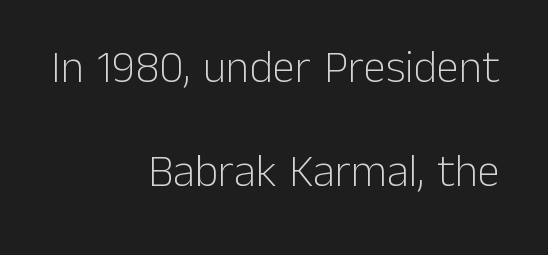
{"serif": "no", "italic": "no", "bold": "no", "weight": "light", "width": "normal", "stroke_contrast": "low", "x_height": "medium", "monospaced": "no", "underline": "no", "align": "right", "line_spacing": "loose", "line_spacing_ratio": 2.31, "letter_spacing": "normal", "letter_spacing_em": 0.0, "glyph_px": 45}
